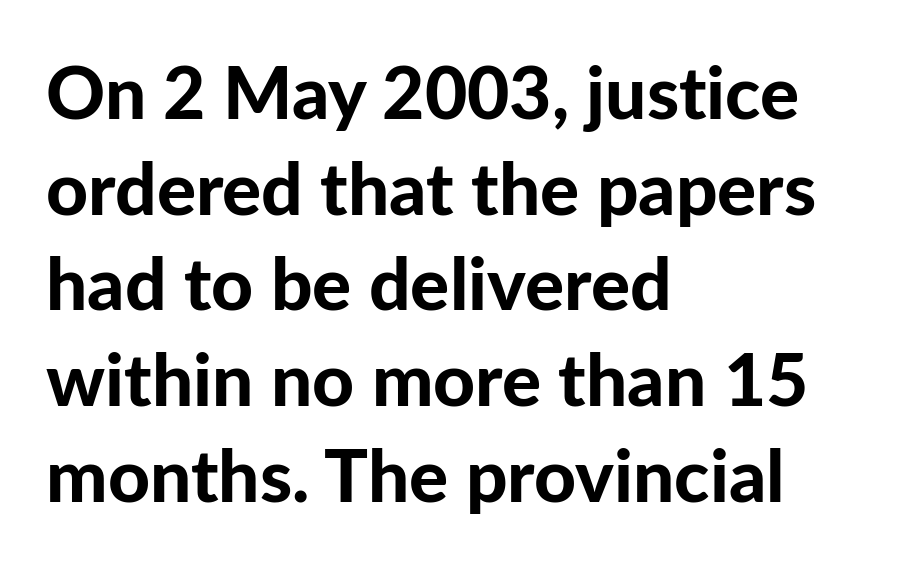
Q: Is the text bold? A: Yes.
Q: Is the text italic (slanted)? A: No, it is upright.
Q: Is the typeface a serif or a sans-serif typeface? A: Sans-serif.
Q: Is the text underlined? A: No.
Q: How is the paragraph aligned? A: Left-aligned.
Q: Is the spacing between letters normal or unusually wide? A: Normal.
Q: Is the spacing between lines tight, normal or loose? A: Normal.
Q: Width (condensed, normal, or wide)? A: Normal.
Q: Stroke contrast? A: Low.
Q: x-height? A: Medium.
Q: Monospaced? A: No.
